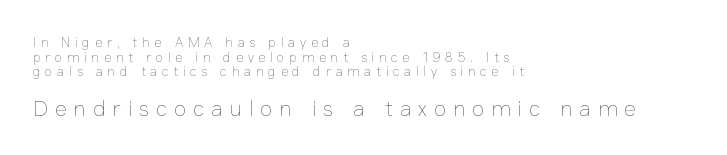
Q: Is the text bold? A: No.
Q: Is the text italic (slanted)? A: No, it is upright.
Q: Is the text underlined? A: No.
Q: How is the paragraph aligned? A: Left-aligned.
Q: Is the spacing between letters normal or unusually wide? A: Unusually wide.
Q: Is the spacing between lines tight, normal or loose? A: Tight.
Q: Which block of text is set in a larger size, the first (top) or the second (bottom)? A: The second (bottom) one.
